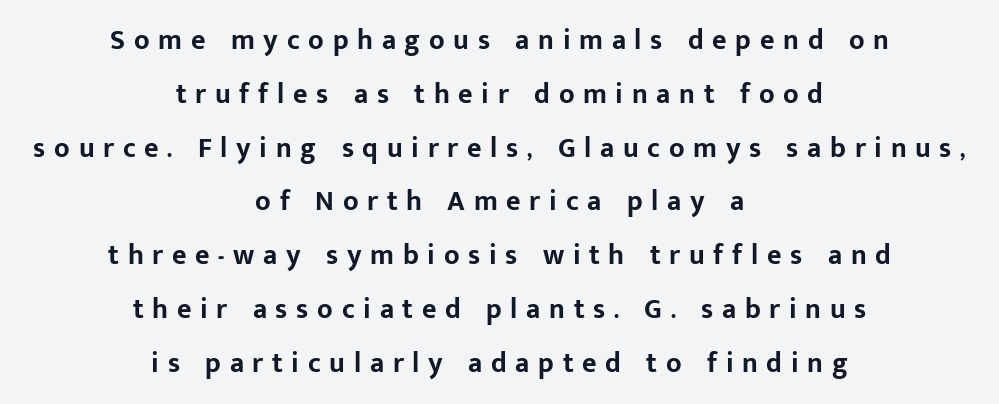
Q: Is the text bold? A: Yes.
Q: Is the text italic (slanted)? A: No, it is upright.
Q: Is the typeface a serif or a sans-serif typeface? A: Sans-serif.
Q: Is the text underlined? A: No.
Q: How is the paragraph aligned? A: Centered.
Q: Is the spacing between letters normal or unusually wide? A: Unusually wide.
Q: Is the spacing between lines tight, normal or loose? A: Loose.
Q: Width (condensed, normal, or wide)? A: Normal.
Q: Stroke contrast? A: Low.
Q: x-height? A: Medium.
Q: Monospaced? A: No.
